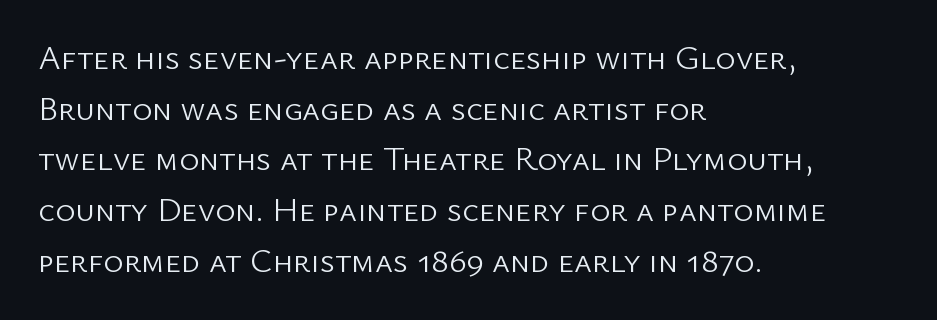
The lines sit at an ordinary, default distance from one another. The designer went with a sans here, leaving each stem footless. You could not count columns in this text — the font is proportionally spaced. The rendering anchors every line to the left-hand side. Tall strokes in this sample are plumb rather than angled.
